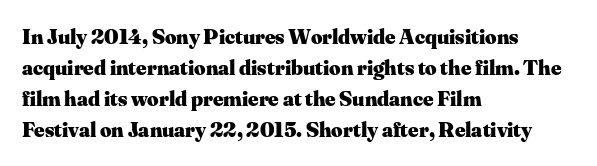
Ordinary non-slanted type is in use. The space between consecutive lines is moderate. The strokes are fattened all the way to bold. No extra tracking has been applied to these lines. Quick note: underline off. The typesetter chose a ragged-right arrangement here.
